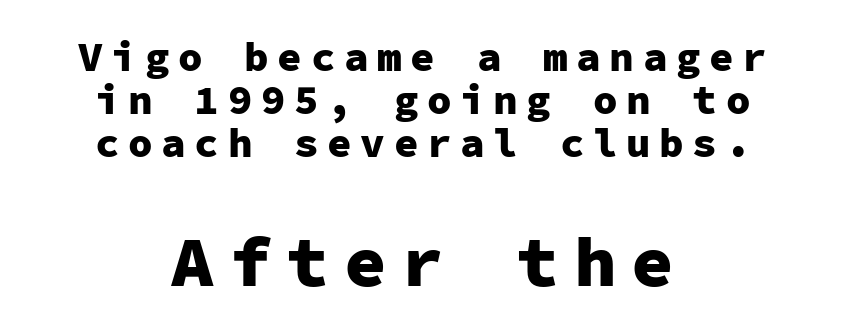
The image shows 71 px heavy sans-serif type, upright, monospaced; set centered, tight line spacing (1.05x), unusually wide letter spacing (+0.21 em), not underlined; the second (bottom) block is 1.73x larger; low stroke contrast and a medium x-height.
